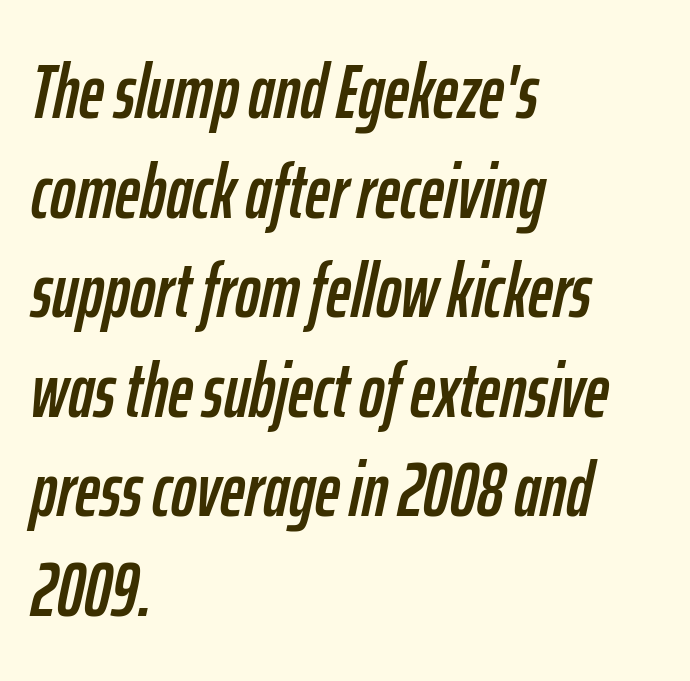
Q: Is the text italic (slanted)? A: Yes, it leans right by about 12 degrees.
Q: Is the text underlined? A: No.
Q: How is the paragraph aligned? A: Left-aligned.
Q: Is the spacing between letters normal or unusually wide? A: Normal.
Q: Is the spacing between lines tight, normal or loose? A: Normal.
Q: Width (condensed, normal, or wide)? A: Condensed.
Q: Stroke contrast? A: Low.
Q: x-height? A: Medium.
Q: Monospaced? A: No.
